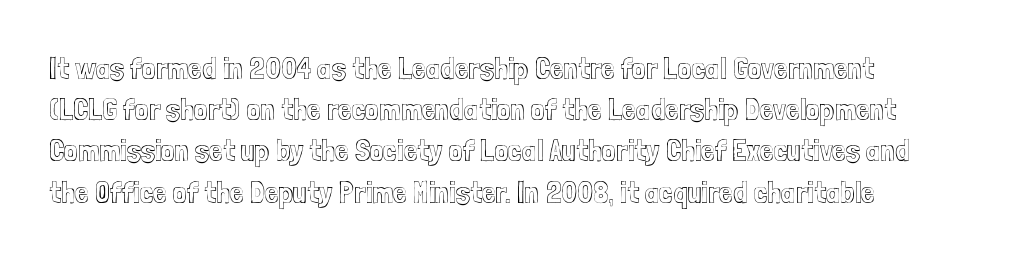
The image shows 31 px condensed type, upright; set left-aligned, normal line spacing (1.33x), normal letter spacing, not underlined; a medium x-height.
